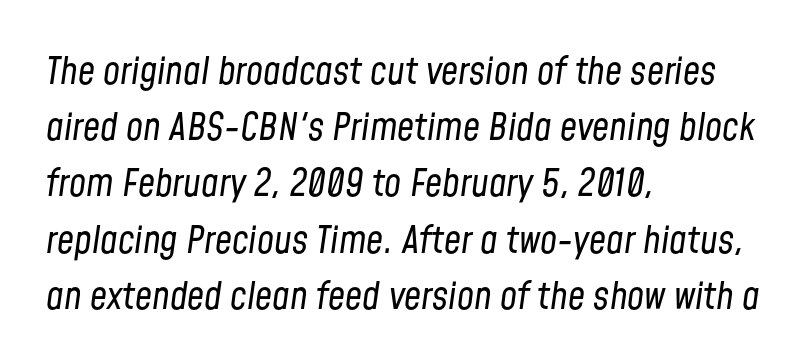
The image shows 38 px regular-weight, condensed type, italic (leaning right); set left-aligned, normal line spacing (1.48x), normal letter spacing, not underlined; low stroke contrast and a medium x-height.
